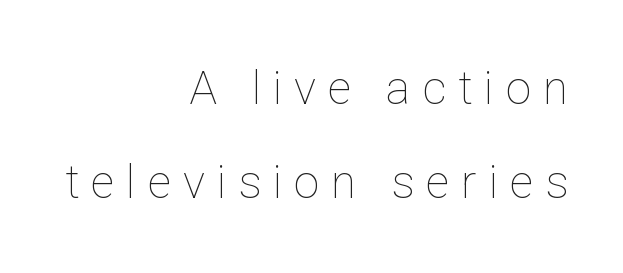
Q: Is the text bold? A: No.
Q: Is the text italic (slanted)? A: No, it is upright.
Q: Is the text underlined? A: No.
Q: How is the paragraph aligned? A: Right-aligned.
Q: Is the spacing between letters normal or unusually wide? A: Unusually wide.
Q: Is the spacing between lines tight, normal or loose? A: Loose.
Q: Width (condensed, normal, or wide)? A: Normal.
Q: Stroke contrast? A: Low.
Q: x-height? A: Medium.
Q: Monospaced? A: No.
